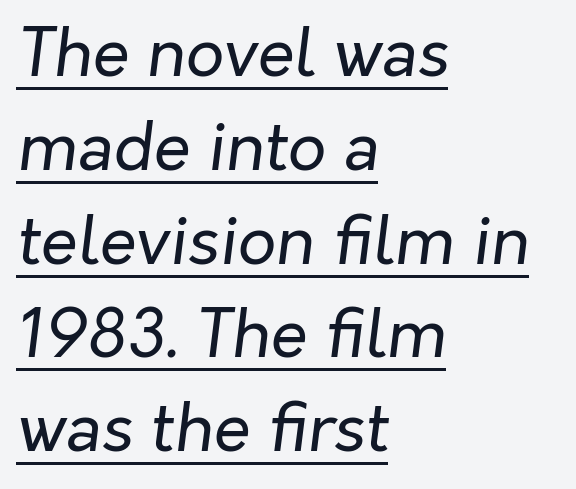
Students, note that the glyphs here touch the page at normal intervals. Glance below the letters and you will spot a drawn line. Weight: not bold — regular or lighter. The rendering uses a moderate line-height, typical for paragraphs. Horizontally, the lines are justified to the leading edge only. Think of a printed novel: that variable character pitch is what you see here.
